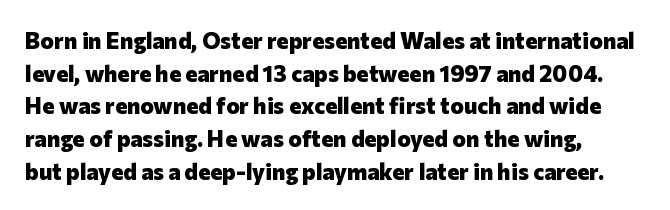
{"italic": "no", "bold": "yes", "underline": "no", "align": "left", "line_spacing": "normal", "line_spacing_ratio": 1.42, "letter_spacing": "normal", "letter_spacing_em": 0.0, "glyph_px": 23}
